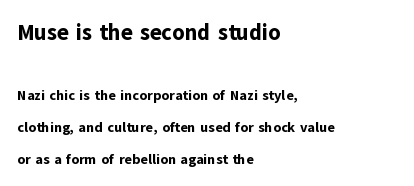
The image shows 22 px bold type, upright; set left-aligned, loose line spacing (2.28x), normal letter spacing, not underlined; the first (top) block is 1.57x larger.
